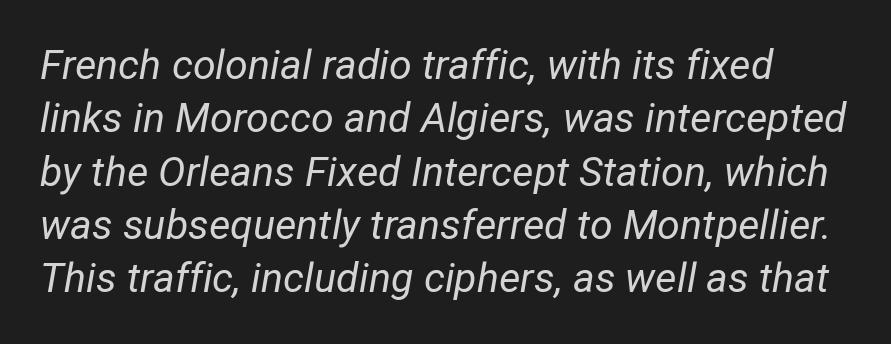
{"italic": "yes", "lean": "right", "slant_degrees": 12, "bold": "no", "weight": "regular", "width": "normal", "stroke_contrast": "low", "x_height": "medium", "monospaced": "no", "underline": "no", "line_spacing": "normal", "line_spacing_ratio": 1.3, "letter_spacing": "normal", "letter_spacing_em": 0.0, "glyph_px": 41}
